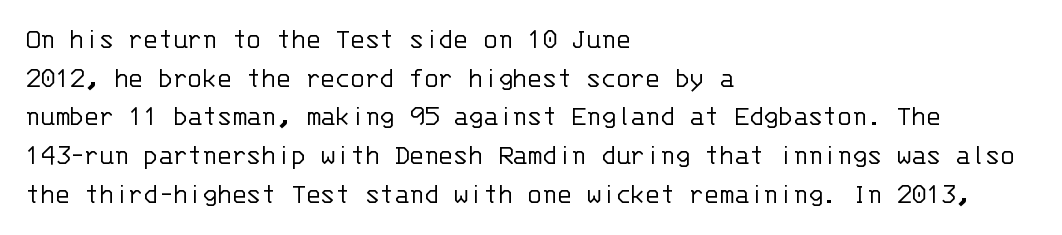
Q: Is the text bold? A: No.
Q: Is the text italic (slanted)? A: No, it is upright.
Q: Is the typeface a serif or a sans-serif typeface? A: Sans-serif.
Q: Is the text underlined? A: No.
Q: How is the paragraph aligned? A: Left-aligned.
Q: Is the spacing between letters normal or unusually wide? A: Normal.
Q: Is the spacing between lines tight, normal or loose? A: Normal.
Q: Width (condensed, normal, or wide)? A: Normal.
Q: Stroke contrast? A: Low.
Q: x-height? A: Large.
Q: Monospaced? A: Yes.
